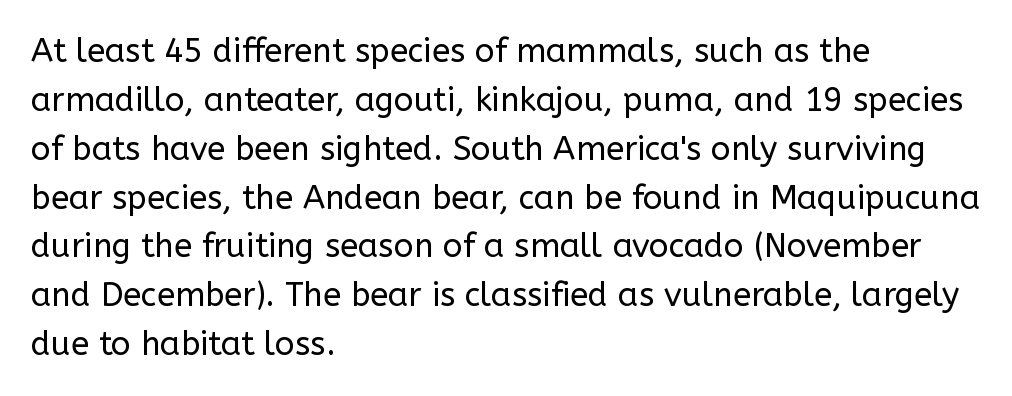
{"serif": "no", "italic": "no", "bold": "no", "weight": "regular", "width": "normal", "stroke_contrast": "low", "x_height": "medium", "monospaced": "no", "underline": "no", "align": "left", "line_spacing": "normal", "line_spacing_ratio": 1.48, "letter_spacing": "normal", "letter_spacing_em": 0.0, "glyph_px": 33}
